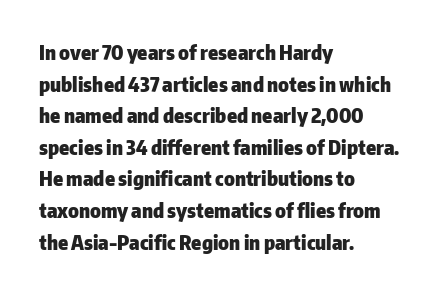
{"italic": "no", "bold": "yes", "underline": "no", "align": "left", "line_spacing": "normal", "line_spacing_ratio": 1.58, "letter_spacing": "normal", "letter_spacing_em": 0.0, "glyph_px": 20}
